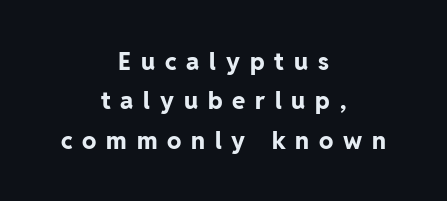
A clean baseline with only descenders dipping below it. Bold? Absolutely — the strokes are thick and heavy. Is there any slant? The stems are plumb. Notice how the passage keeps no hard edge, just a central spine. Honestly, the letter spacing is so wide it's the main thing you notice.
